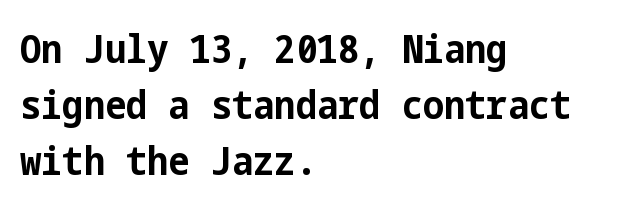
The image shows 40 px bold, condensed sans-serif type, upright; set left-aligned, normal line spacing (1.4x), normal letter spacing, not underlined; low stroke contrast and a medium x-height.
